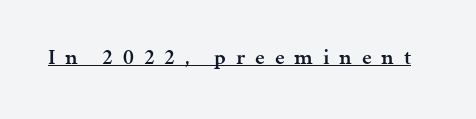
The image shows 22 px text type, upright; set unusually wide letter spacing (+0.45 em), underlined.
